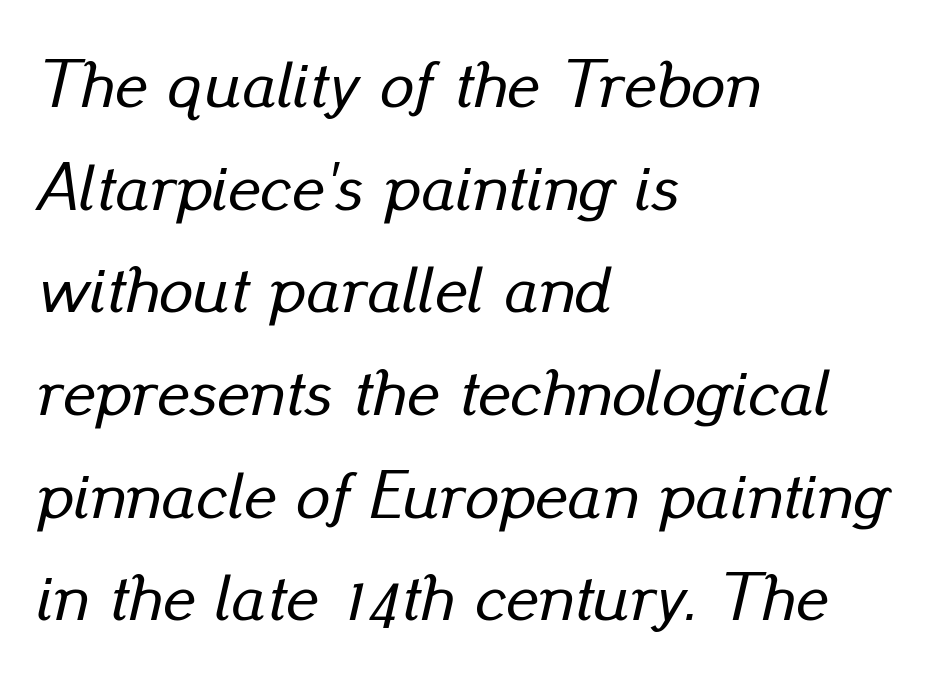
Q: Is the text italic (slanted)? A: Yes, it leans right by about 13 degrees.
Q: Is the text underlined? A: No.
Q: How is the paragraph aligned? A: Left-aligned.
Q: Is the spacing between letters normal or unusually wide? A: Normal.
Q: Is the spacing between lines tight, normal or loose? A: Normal.
Q: Width (condensed, normal, or wide)? A: Normal.
Q: Stroke contrast? A: Low.
Q: x-height? A: Small.
Q: Monospaced? A: No.
